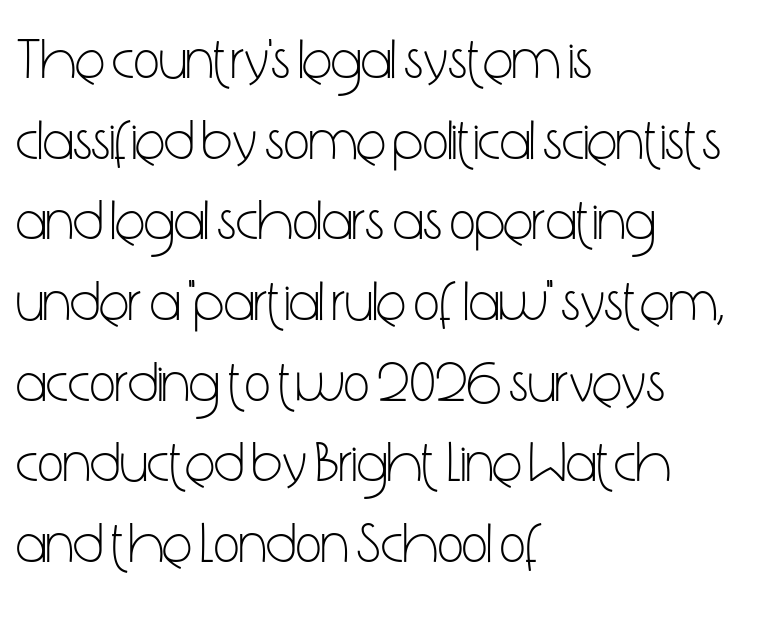
The image shows 56 px light, condensed sans-serif type, upright; set left-aligned, normal line spacing (1.44x), normal letter spacing, not underlined; low stroke contrast and a medium x-height.
